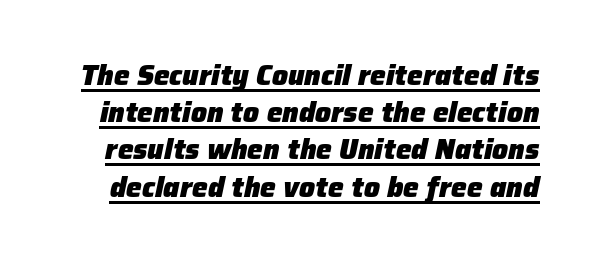
Q: Is the text bold? A: Yes.
Q: Is the text italic (slanted)? A: Yes, it leans right by about 12 degrees.
Q: Is the text underlined? A: Yes.
Q: Is the spacing between letters normal or unusually wide? A: Normal.
Q: Is the spacing between lines tight, normal or loose? A: Normal.
Q: Width (condensed, normal, or wide)? A: Normal.
Q: Stroke contrast? A: Low.
Q: x-height? A: Medium.
Q: Monospaced? A: No.
